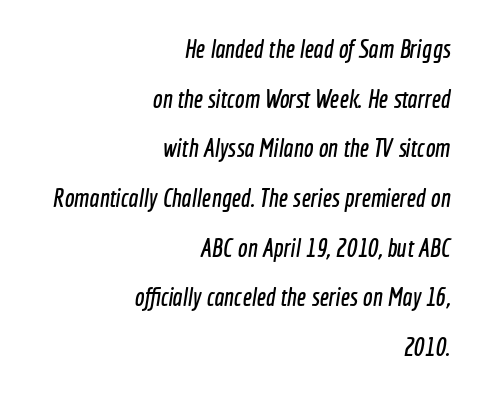
Interline gaps are noticeably wide in this sample. The lines are quadded right. There is no visible air inserted between adjacent glyphs. Type without underlining.
